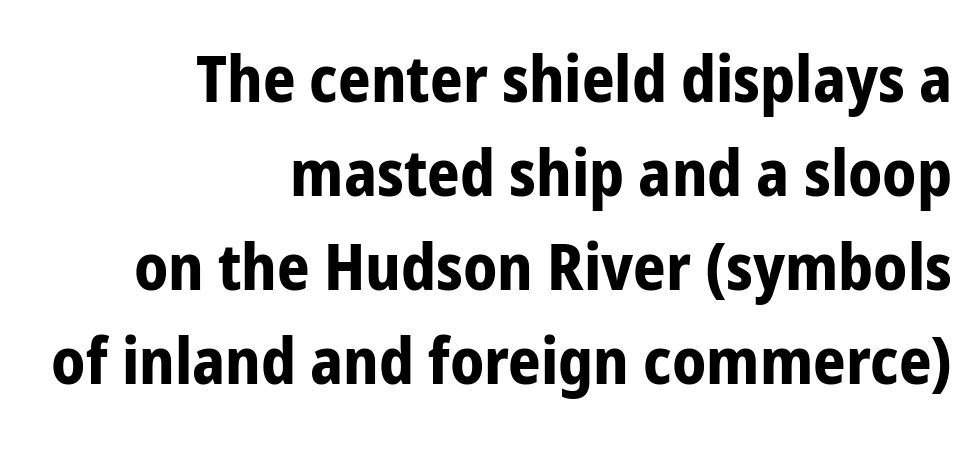
{"serif": "no", "italic": "no", "bold": "yes", "weight": "bold", "width": "condensed", "stroke_contrast": "low", "x_height": "medium", "monospaced": "no", "underline": "no", "align": "right", "line_spacing": "normal", "line_spacing_ratio": 1.47, "letter_spacing": "normal", "letter_spacing_em": 0.0, "glyph_px": 64}
